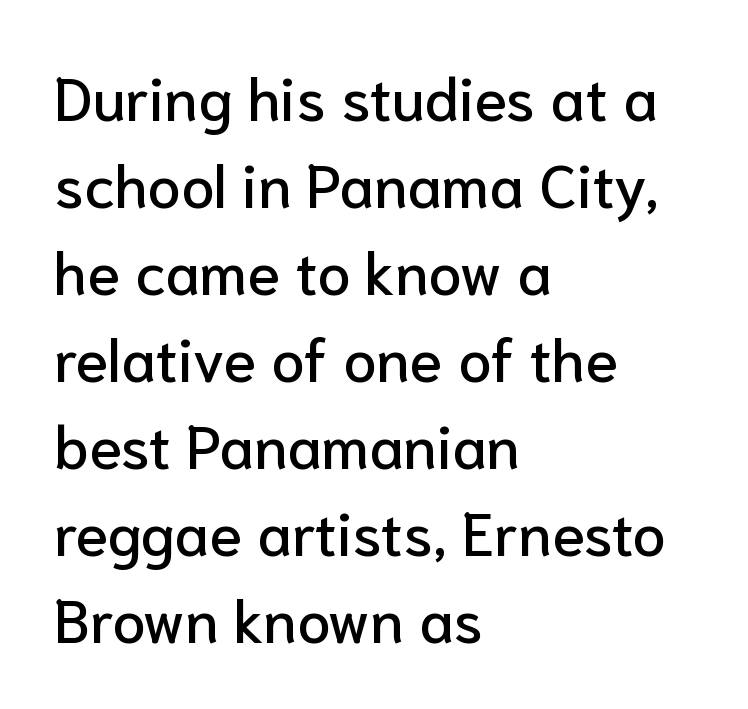
{"serif": "no", "italic": "no", "width": "normal", "stroke_contrast": "low", "x_height": "medium", "monospaced": "no", "underline": "no", "align": "left", "line_spacing": "normal", "line_spacing_ratio": 1.45, "letter_spacing": "normal", "letter_spacing_em": 0.0, "glyph_px": 60}
